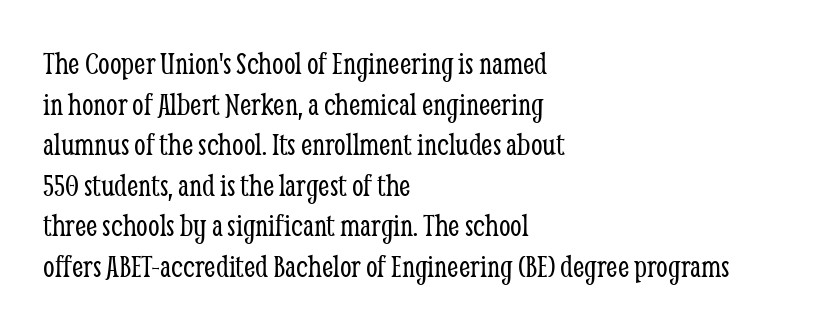
Inter-character spacing is left at the font's built-in metrics. Here the designer chose a conventional face with non-uniform glyph widths. I'd call this a serif setting — the letters wear small feet. Which margin do the lines hug? The left one — the right edge is uneven.
